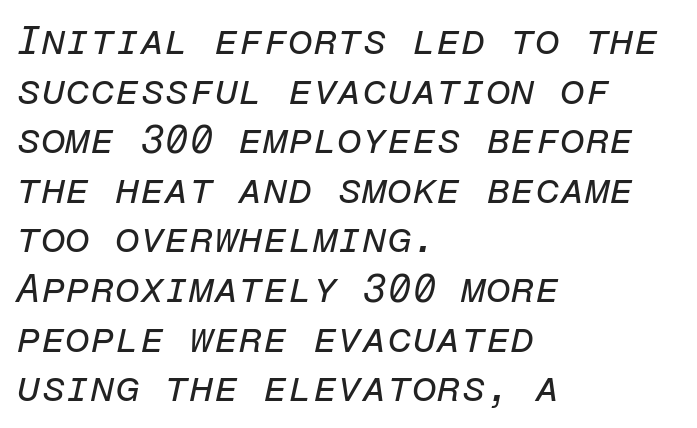
Q: Is the text bold? A: No.
Q: Is the text italic (slanted)? A: Yes, it leans right by about 12 degrees.
Q: Is the text underlined? A: No.
Q: How is the paragraph aligned? A: Left-aligned.
Q: Is the spacing between letters normal or unusually wide? A: Normal.
Q: Width (condensed, normal, or wide)? A: Normal.
Q: Stroke contrast? A: Low.
Q: x-height? A: Medium.
Q: Monospaced? A: Yes.
